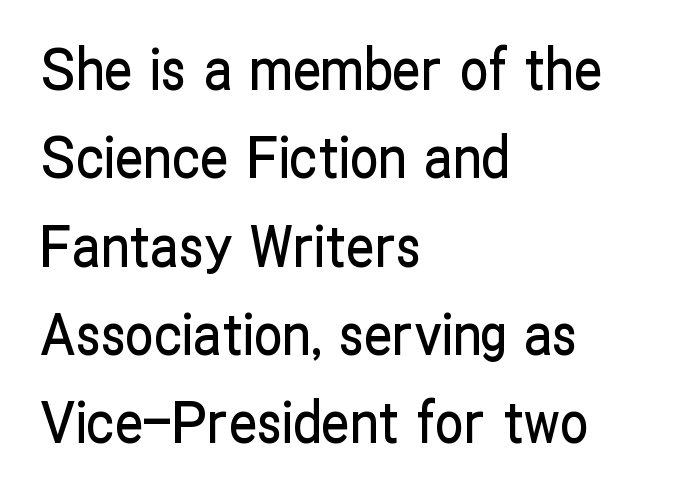
The image shows 57 px condensed sans-serif type, upright; set left-aligned, normal line spacing (1.55x), normal letter spacing, not underlined; low stroke contrast and a medium x-height.
